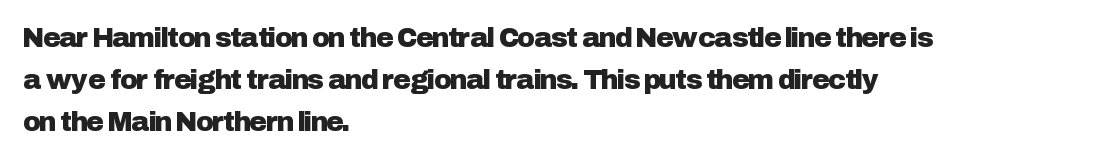
The image shows 27 px text type, upright; set left-aligned, normal line spacing (1.56x), normal letter spacing, not underlined.
